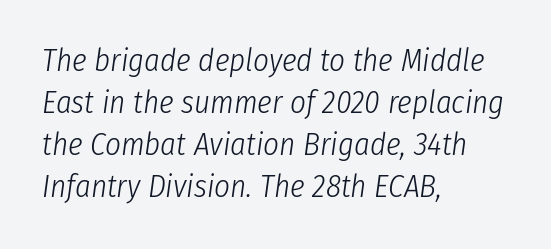
{"italic": "yes", "lean": "right", "slant_degrees": 8, "bold": "no", "weight": "light", "width": "condensed", "stroke_contrast": "low", "x_height": "medium", "monospaced": "no", "underline": "no", "align": "left", "line_spacing": "normal", "line_spacing_ratio": 1.36, "letter_spacing": "normal", "letter_spacing_em": 0.0, "glyph_px": 31}
